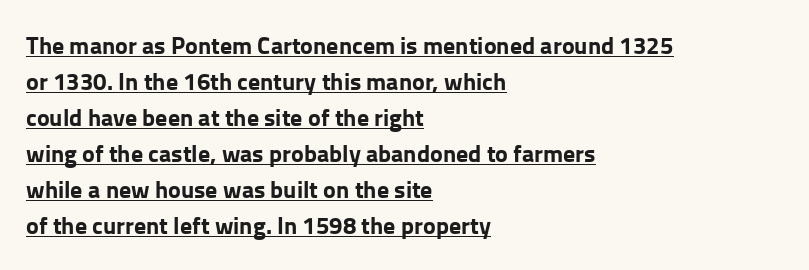
{"italic": "no", "bold": "yes", "underline": "yes", "align": "left", "line_spacing": "normal", "line_spacing_ratio": 1.5, "letter_spacing": "normal", "letter_spacing_em": 0.0, "glyph_px": 24}
